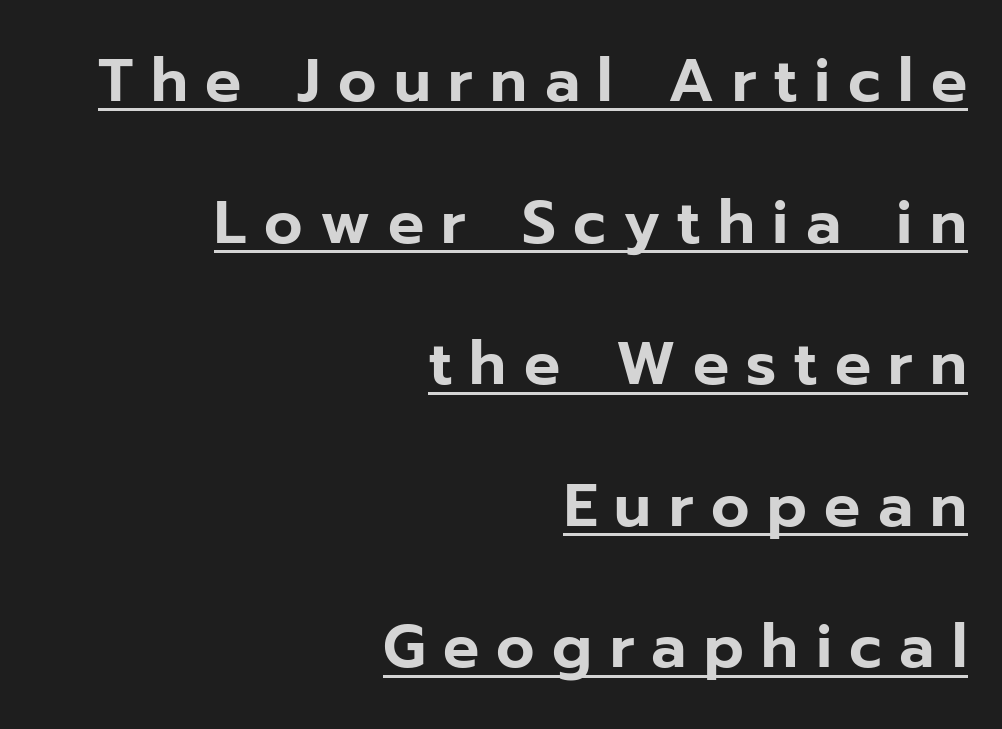
{"serif": "no", "italic": "no", "width": "normal", "stroke_contrast": "low", "x_height": "medium", "monospaced": "no", "underline": "yes", "align": "right", "line_spacing": "loose", "line_spacing_ratio": 2.36, "letter_spacing": "wide", "letter_spacing_em": 0.29, "glyph_px": 60}
